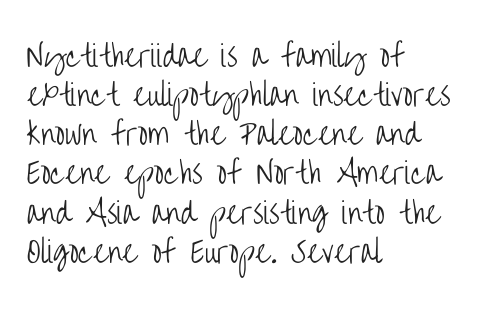
Q: Is the text bold? A: No.
Q: Is the text italic (slanted)? A: No, it is upright.
Q: Is the typeface a serif or a sans-serif typeface? A: Sans-serif.
Q: Is the text underlined? A: No.
Q: How is the paragraph aligned? A: Left-aligned.
Q: Is the spacing between letters normal or unusually wide? A: Normal.
Q: Is the spacing between lines tight, normal or loose? A: Normal.
Q: Width (condensed, normal, or wide)? A: Condensed.
Q: Stroke contrast? A: Low.
Q: x-height? A: Large.
Q: Monospaced? A: No.
